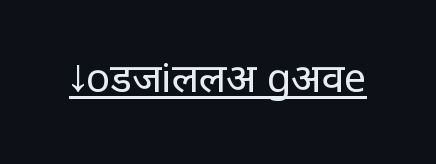
The image shows 40 px regular-weight sans-serif type, upright; set normal letter spacing, underlined; low stroke contrast and a large x-height.
